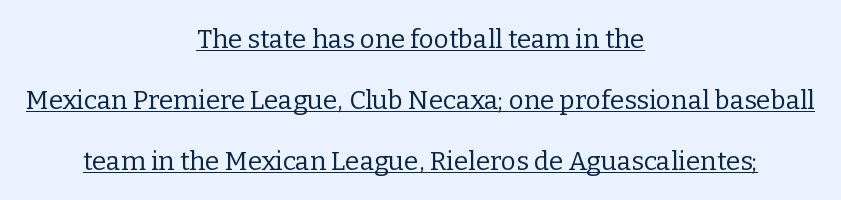
Q: Is the text bold? A: No.
Q: Is the text italic (slanted)? A: No, it is upright.
Q: Is the text underlined? A: Yes.
Q: How is the paragraph aligned? A: Centered.
Q: Is the spacing between letters normal or unusually wide? A: Normal.
Q: Is the spacing between lines tight, normal or loose? A: Loose.
